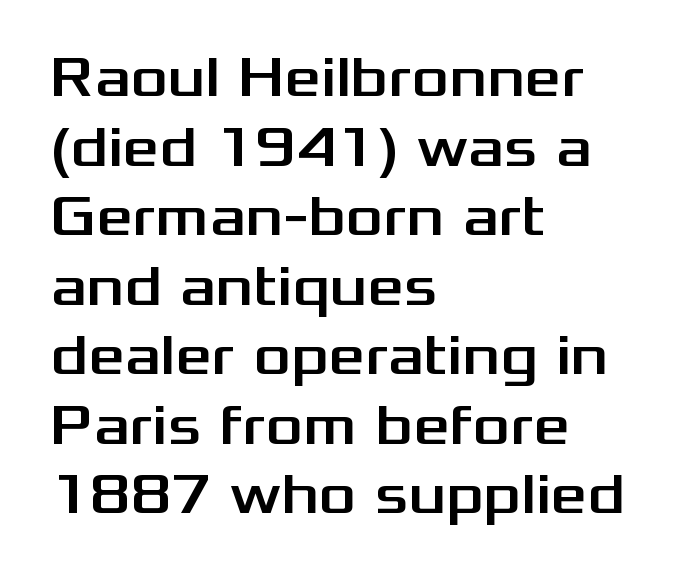
The image shows 57 px wide sans-serif type, upright; set left-aligned, line spacing 1.22x, normal letter spacing, not underlined; medium stroke contrast and a medium x-height.
